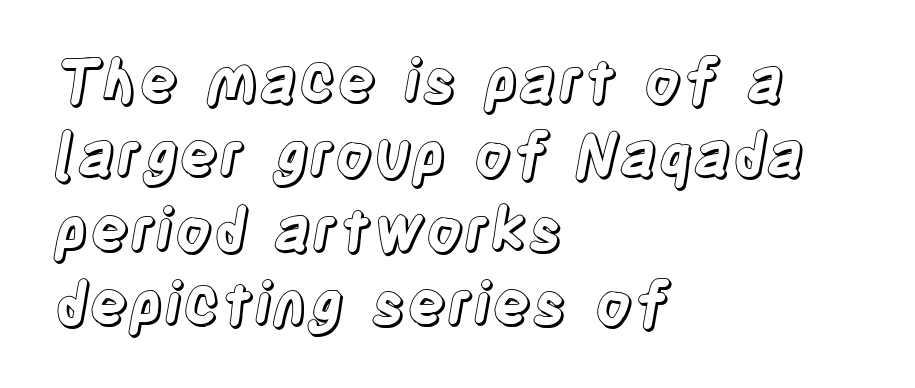
The image shows 59 px condensed type; set left-aligned, normal line spacing (1.26x), normal letter spacing, not underlined; a large x-height.
